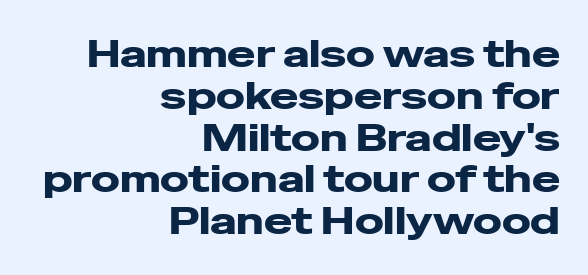
{"serif": "no", "italic": "no", "width": "wide", "stroke_contrast": "low", "x_height": "medium", "monospaced": "no", "underline": "no", "align": "right", "line_spacing": "tight", "line_spacing_ratio": 1.1, "letter_spacing": "normal", "letter_spacing_em": 0.0, "glyph_px": 38}
